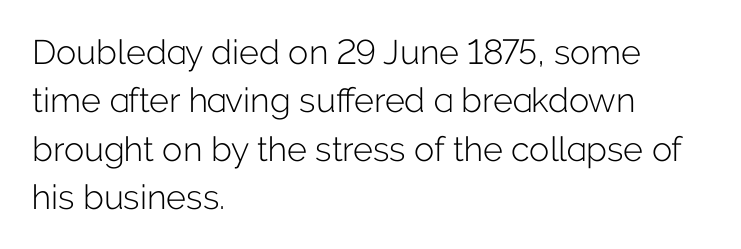
The image shows 34 px light sans-serif type, upright; set left-aligned, normal line spacing (1.42x), normal letter spacing, not underlined; low stroke contrast and a medium x-height.
